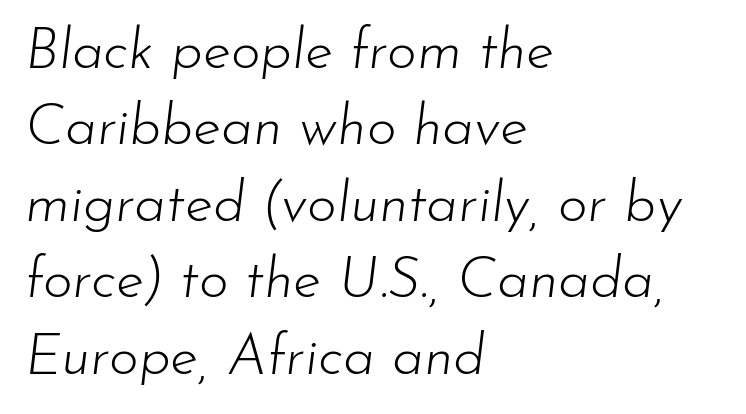
{"italic": "yes", "lean": "right", "slant_degrees": 7, "bold": "no", "weight": "light", "width": "normal", "stroke_contrast": "low", "x_height": "small", "monospaced": "no", "underline": "no", "align": "left", "line_spacing": "normal", "line_spacing_ratio": 1.34, "letter_spacing": "normal", "letter_spacing_em": 0.0, "glyph_px": 57}
